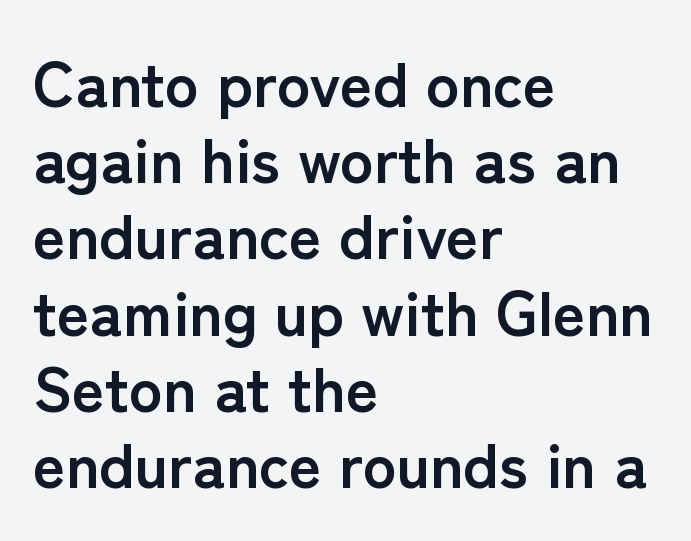
{"serif": "no", "italic": "no", "bold": "yes", "weight": "semibold", "width": "normal", "stroke_contrast": "low", "x_height": "medium", "monospaced": "no", "underline": "no", "align": "left", "line_spacing_ratio": 1.21, "letter_spacing": "normal", "letter_spacing_em": 0.0, "glyph_px": 63}
